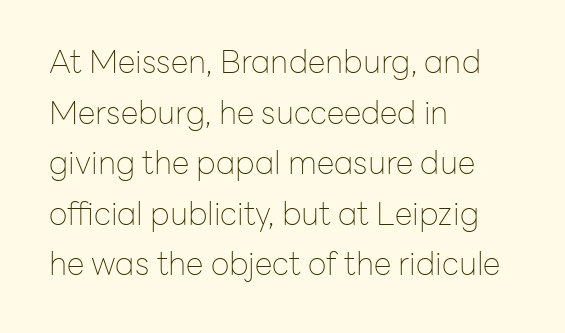
{"serif": "no", "italic": "no", "bold": "no", "weight": "thin", "width": "normal", "stroke_contrast": "low", "x_height": "medium", "monospaced": "no", "underline": "no", "align": "left", "line_spacing": "normal", "line_spacing_ratio": 1.58, "letter_spacing": "normal", "letter_spacing_em": 0.0, "glyph_px": 32}
